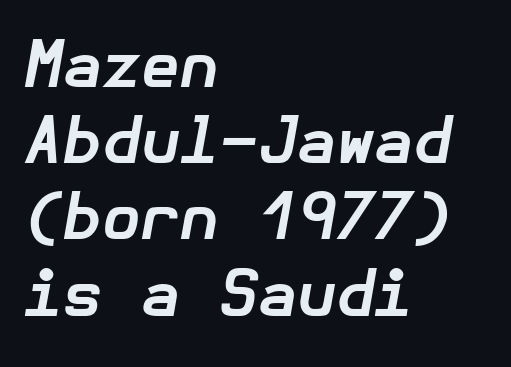
Q: Is the text bold? A: Yes.
Q: Is the text italic (slanted)? A: Yes, it leans right by about 10 degrees.
Q: Is the text underlined? A: No.
Q: How is the paragraph aligned? A: Left-aligned.
Q: Is the spacing between letters normal or unusually wide? A: Normal.
Q: Width (condensed, normal, or wide)? A: Normal.
Q: Stroke contrast? A: Low.
Q: x-height? A: Medium.
